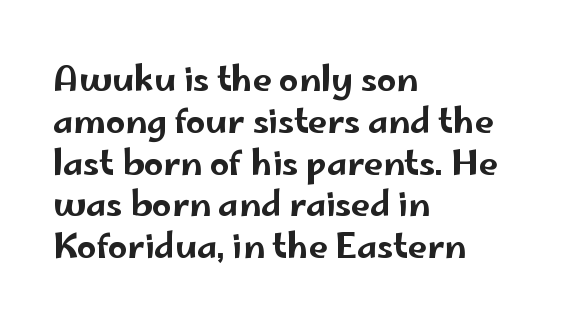
{"serif": "no", "italic": "no", "width": "wide", "stroke_contrast": "low", "x_height": "small", "monospaced": "no", "underline": "no", "align": "left", "line_spacing_ratio": 1.23, "letter_spacing": "normal", "letter_spacing_em": 0.0, "glyph_px": 34}
